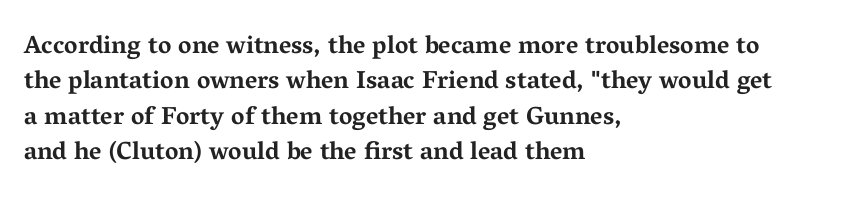
{"italic": "no", "bold": "yes", "underline": "no", "align": "left", "line_spacing": "normal", "line_spacing_ratio": 1.42, "letter_spacing": "normal", "letter_spacing_em": 0.0, "glyph_px": 25}
